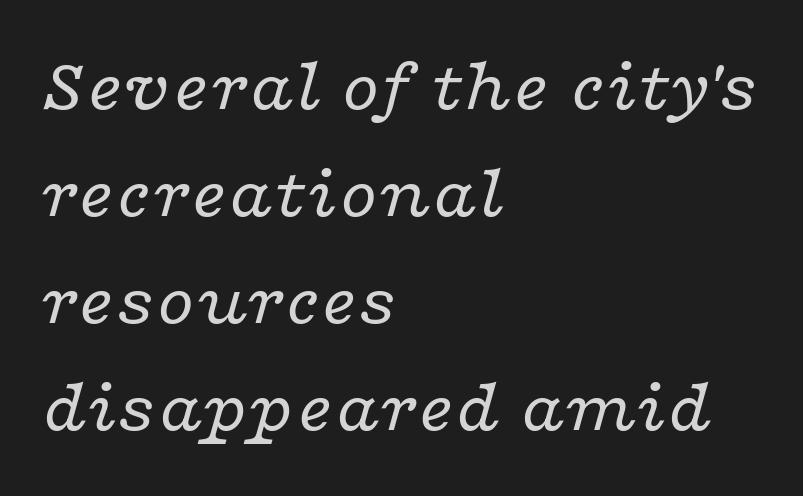
Q: Is the text bold? A: No.
Q: Is the text italic (slanted)? A: Yes, it leans right by about 16 degrees.
Q: Is the typeface a serif or a sans-serif typeface? A: Serif.
Q: Is the text underlined? A: No.
Q: How is the paragraph aligned? A: Left-aligned.
Q: Is the spacing between letters normal or unusually wide? A: Normal.
Q: Is the spacing between lines tight, normal or loose? A: Normal.
Q: Width (condensed, normal, or wide)? A: Wide.
Q: Stroke contrast? A: Low.
Q: x-height? A: Medium.
Q: Monospaced? A: No.
